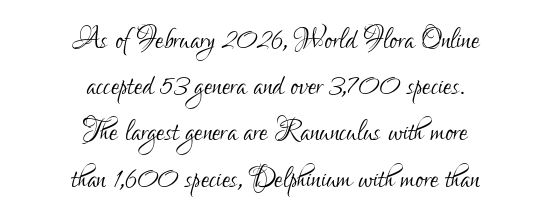
Q: Is the text bold? A: No.
Q: Is the text italic (slanted)? A: Yes.
Q: Is the typeface a serif or a sans-serif typeface? A: Sans-serif.
Q: Is the text underlined? A: No.
Q: How is the paragraph aligned? A: Centered.
Q: Is the spacing between letters normal or unusually wide? A: Normal.
Q: Is the spacing between lines tight, normal or loose? A: Normal.
Q: Width (condensed, normal, or wide)? A: Condensed.
Q: Stroke contrast? A: Low.
Q: x-height? A: Small.
Q: Monospaced? A: No.
